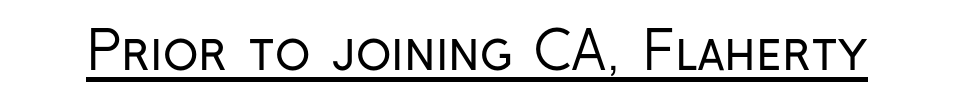
Q: Is the text bold? A: No.
Q: Is the text italic (slanted)? A: No, it is upright.
Q: Is the typeface a serif or a sans-serif typeface? A: Sans-serif.
Q: Is the text underlined? A: Yes.
Q: Is the spacing between letters normal or unusually wide? A: Normal.
Q: Width (condensed, normal, or wide)? A: Condensed.
Q: Stroke contrast? A: Low.
Q: x-height? A: Medium.
Q: Monospaced? A: No.
